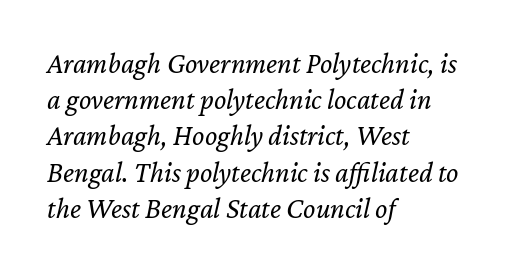
Q: Is the text bold? A: No.
Q: Is the text italic (slanted)? A: Yes, it leans right by about 12 degrees.
Q: Is the text underlined? A: No.
Q: How is the paragraph aligned? A: Left-aligned.
Q: Is the spacing between letters normal or unusually wide? A: Normal.
Q: Is the spacing between lines tight, normal or loose? A: Normal.
Q: Width (condensed, normal, or wide)? A: Normal.
Q: Stroke contrast? A: Low.
Q: x-height? A: Medium.
Q: Monospaced? A: No.
